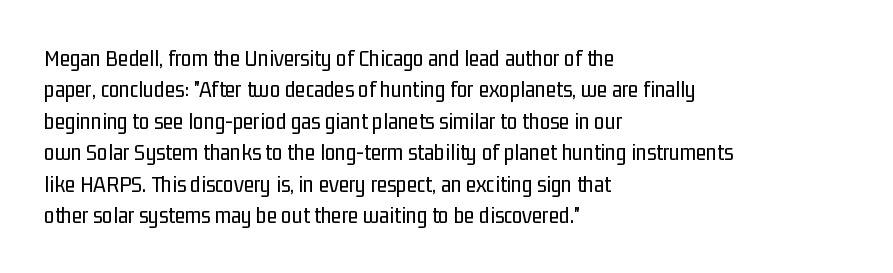
Q: Is the text bold? A: No.
Q: Is the text italic (slanted)? A: No, it is upright.
Q: Is the text underlined? A: No.
Q: How is the paragraph aligned? A: Left-aligned.
Q: Is the spacing between letters normal or unusually wide? A: Normal.
Q: Is the spacing between lines tight, normal or loose? A: Normal.
